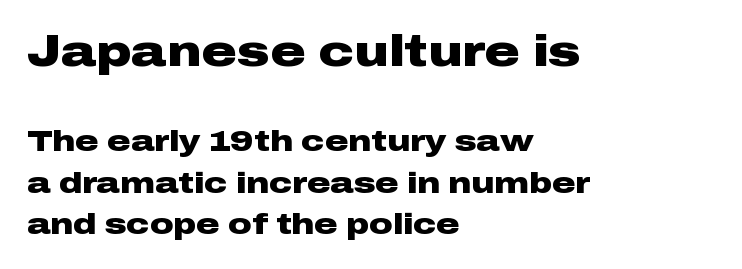
The image shows 44 px heavy, wide sans-serif type, upright; set left-aligned, normal line spacing (1.43x), normal letter spacing, not underlined; the first (top) block is 1.52x larger; low stroke contrast and a medium x-height.
